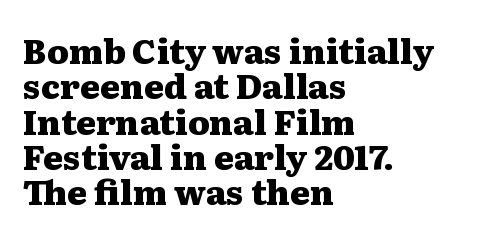
A typesetter would mark this as roman, not italic. Chunky letters — that's bold for sure. The ragged edge is on the right, which tells us the setting is flush left. Regarding serifs, this sample has them.
